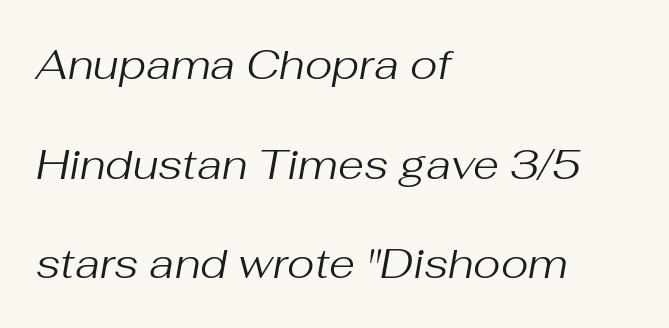
Q: Is the text bold? A: No.
Q: Is the text italic (slanted)? A: Yes, it leans right by about 10 degrees.
Q: Is the text underlined? A: No.
Q: How is the paragraph aligned? A: Left-aligned.
Q: Is the spacing between letters normal or unusually wide? A: Normal.
Q: Is the spacing between lines tight, normal or loose? A: Loose.
Q: Width (condensed, normal, or wide)? A: Normal.
Q: Stroke contrast? A: Medium.
Q: x-height? A: Medium.
Q: Monospaced? A: No.
